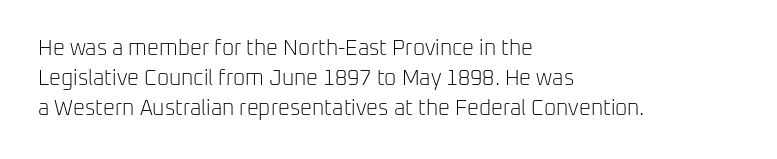
{"italic": "no", "bold": "no", "underline": "no", "align": "left", "line_spacing": "normal", "line_spacing_ratio": 1.43, "letter_spacing": "normal", "letter_spacing_em": 0.0, "glyph_px": 21}
